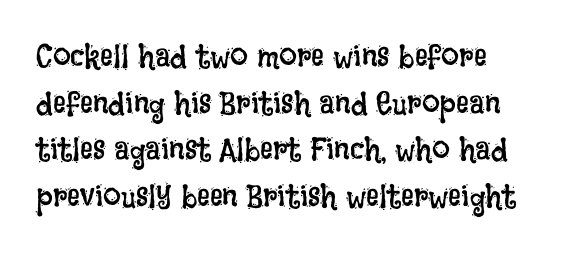
The image shows 32 px regular-weight, condensed type, upright; set left-aligned, normal line spacing (1.46x), normal letter spacing, not underlined; low stroke contrast and a large x-height.
